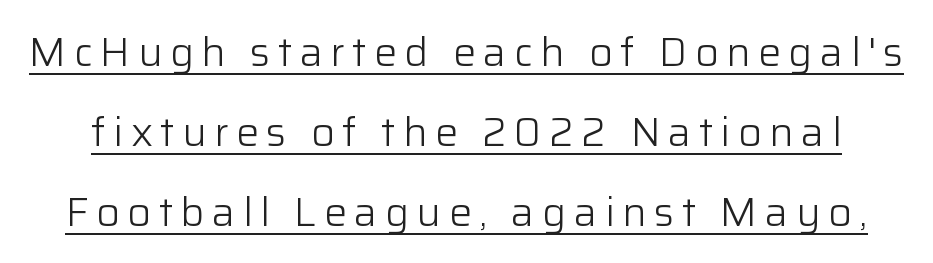
Q: Is the text bold? A: No.
Q: Is the text italic (slanted)? A: No, it is upright.
Q: Is the typeface a serif or a sans-serif typeface? A: Sans-serif.
Q: Is the text underlined? A: Yes.
Q: Is the spacing between lines tight, normal or loose? A: Loose.
Q: Width (condensed, normal, or wide)? A: Normal.
Q: Stroke contrast? A: Low.
Q: x-height? A: Medium.
Q: Monospaced? A: No.
